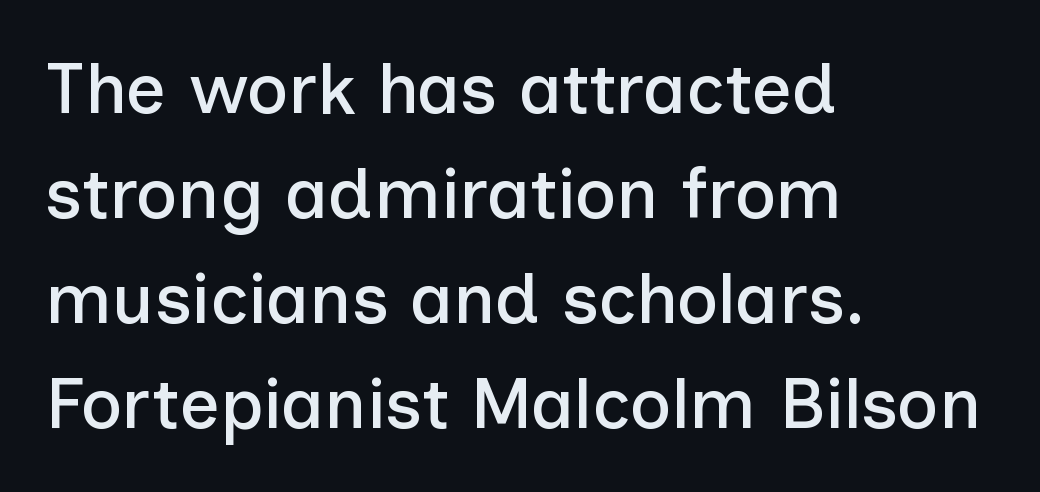
The image shows 71 px sans-serif type, upright; set left-aligned, normal line spacing (1.48x), normal letter spacing, not underlined; low stroke contrast and a medium x-height.
